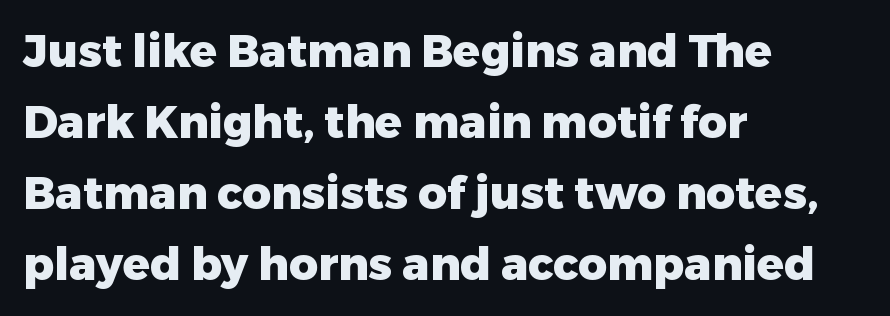
{"serif": "no", "italic": "no", "bold": "yes", "weight": "heavy", "width": "normal", "stroke_contrast": "low", "x_height": "medium", "monospaced": "no", "underline": "no", "align": "left", "line_spacing": "normal", "line_spacing_ratio": 1.58, "letter_spacing": "normal", "letter_spacing_em": 0.0, "glyph_px": 45}
